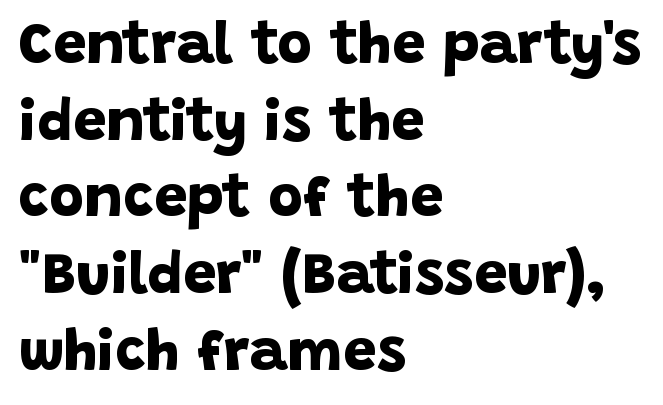
{"serif": "no", "bold": "yes", "weight": "bold", "width": "normal", "stroke_contrast": "low", "x_height": "large", "monospaced": "no", "underline": "no", "align": "left", "line_spacing": "normal", "line_spacing_ratio": 1.3, "letter_spacing": "normal", "letter_spacing_em": 0.0, "glyph_px": 59}
